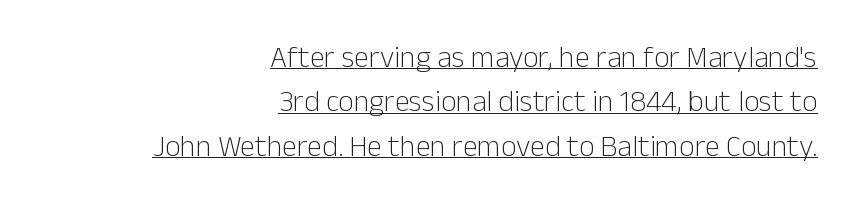
Do the letters lean? They stand straight. In terms of letterform style, serifs are entirely absent. Is there an underline? Yes — a line sits under the letters. Line ends are locked; line starts wander. Line spacing here is normal. The letters sit at their default tracking, neither squeezed nor spread.
